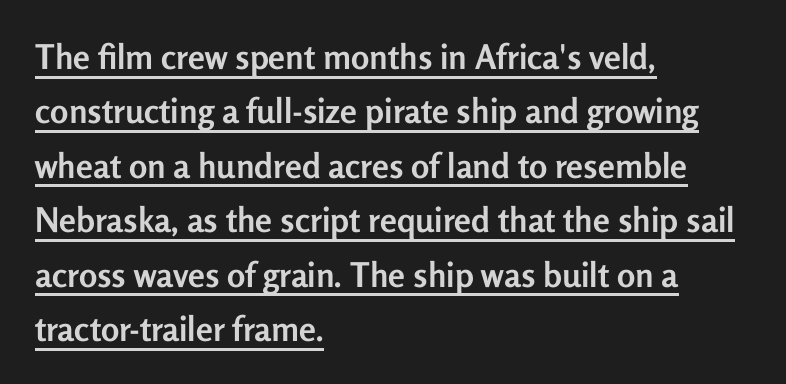
Q: Is the text bold? A: Yes.
Q: Is the text italic (slanted)? A: No, it is upright.
Q: Is the typeface a serif or a sans-serif typeface? A: Sans-serif.
Q: Is the text underlined? A: Yes.
Q: How is the paragraph aligned? A: Left-aligned.
Q: Is the spacing between letters normal or unusually wide? A: Normal.
Q: Is the spacing between lines tight, normal or loose? A: Normal.
Q: Width (condensed, normal, or wide)? A: Normal.
Q: Stroke contrast? A: Low.
Q: x-height? A: Medium.
Q: Monospaced? A: No.
